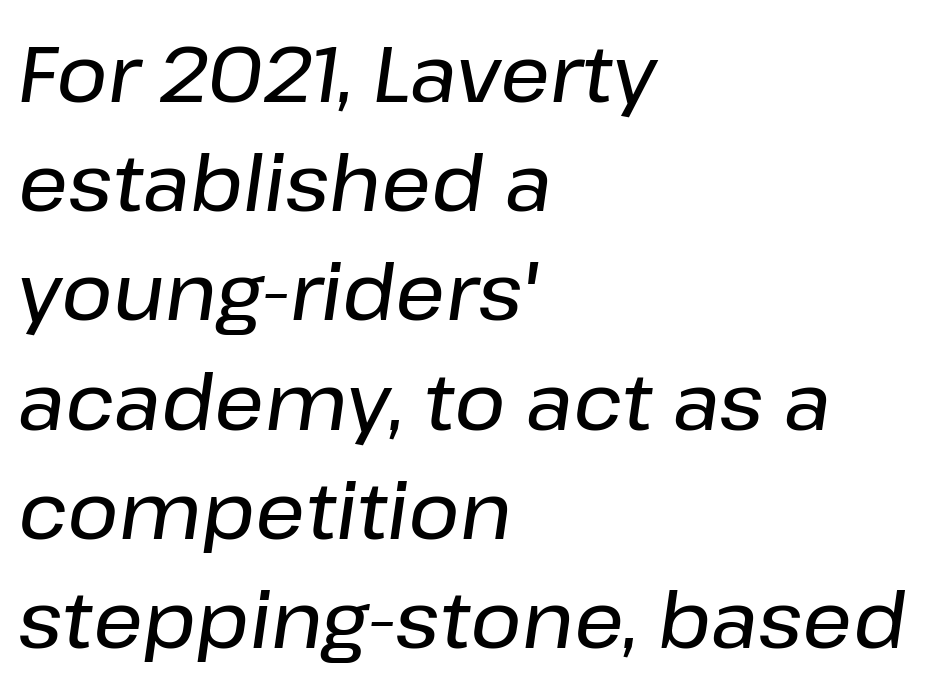
{"italic": "yes", "lean": "right", "slant_degrees": 8, "width": "normal", "stroke_contrast": "low", "x_height": "medium", "monospaced": "no", "underline": "no", "align": "left", "line_spacing": "normal", "line_spacing_ratio": 1.4, "letter_spacing": "normal", "letter_spacing_em": 0.0, "glyph_px": 78}
